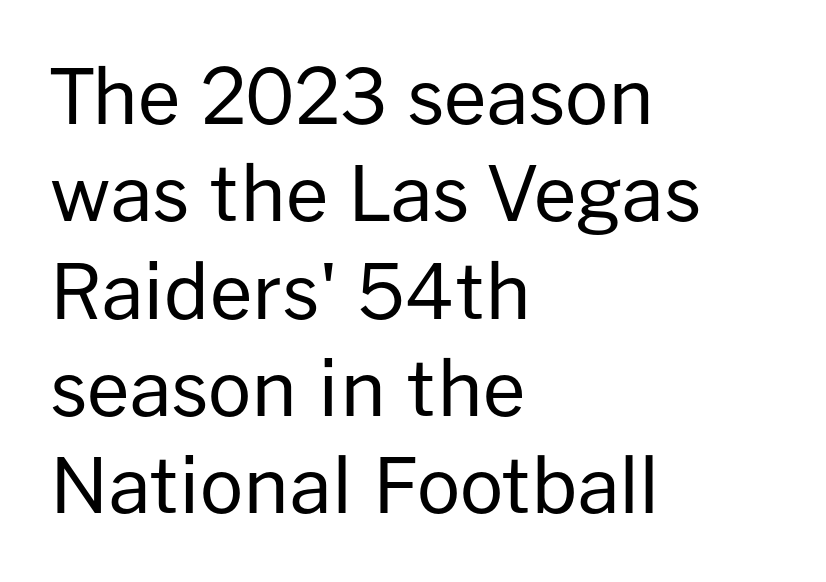
This rendering employs a face without finishing strokes, i.e., a sans-serif. The zone under the glyphs is completely vacant. The typesetter chose a ragged-right arrangement here. Stems and bowls with no extra thickness — not bold. The passage shown is typed in a proportional face where columns would drift. A roman cut, with each character standing at attention.
